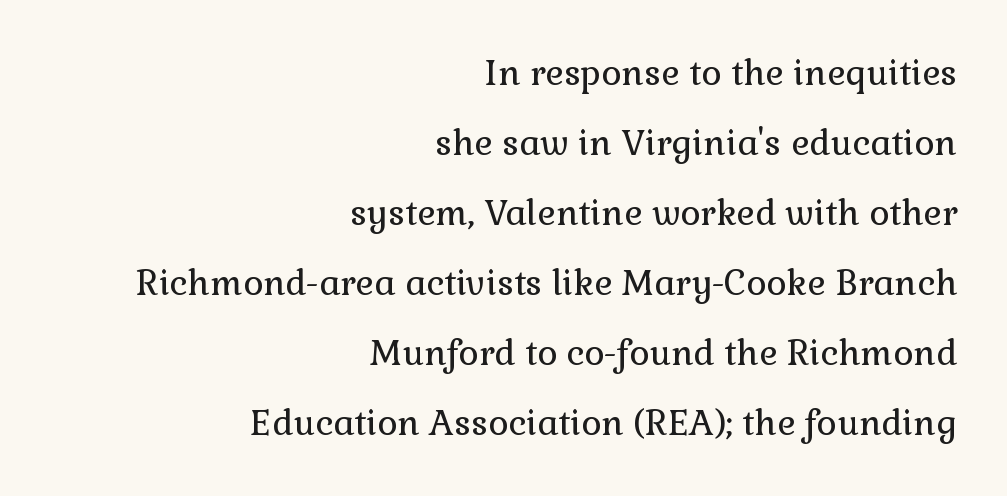
Q: Is the text bold? A: No.
Q: Is the text italic (slanted)? A: No, it is upright.
Q: Is the typeface a serif or a sans-serif typeface? A: Serif.
Q: Is the text underlined? A: No.
Q: How is the paragraph aligned? A: Right-aligned.
Q: Is the spacing between letters normal or unusually wide? A: Normal.
Q: Is the spacing between lines tight, normal or loose? A: Loose.
Q: Width (condensed, normal, or wide)? A: Normal.
Q: Stroke contrast? A: Low.
Q: x-height? A: Medium.
Q: Monospaced? A: No.
